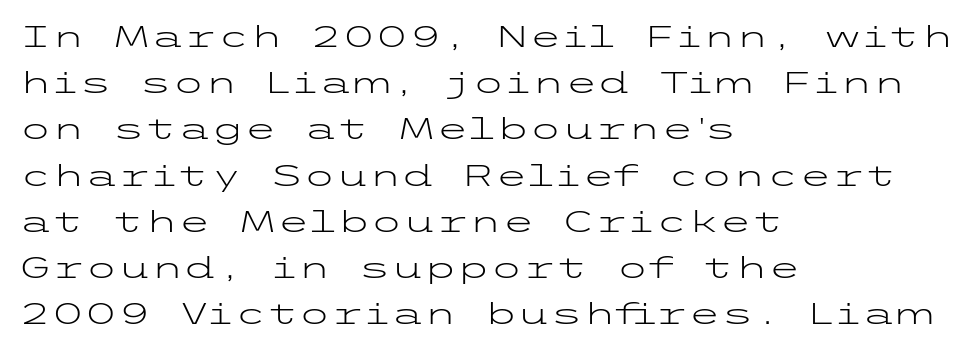
Q: Is the text bold? A: No.
Q: Is the text italic (slanted)? A: No, it is upright.
Q: Is the typeface a serif or a sans-serif typeface? A: Sans-serif.
Q: Is the text underlined? A: No.
Q: How is the paragraph aligned? A: Left-aligned.
Q: Is the spacing between letters normal or unusually wide? A: Normal.
Q: Is the spacing between lines tight, normal or loose? A: Normal.
Q: Width (condensed, normal, or wide)? A: Wide.
Q: Stroke contrast? A: Low.
Q: x-height? A: Medium.
